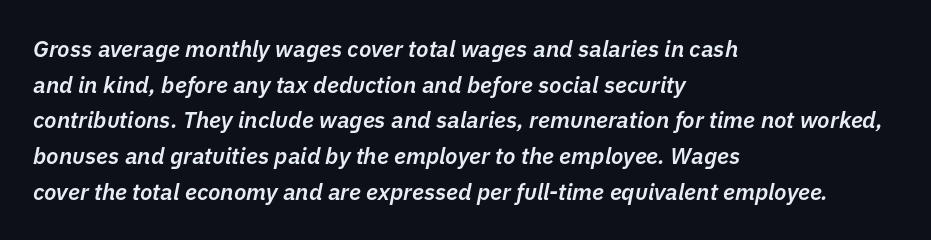
{"italic": "yes", "lean": "right", "slant_degrees": 11, "bold": "semi", "underline": "no", "align": "left", "line_spacing": "normal", "line_spacing_ratio": 1.55, "letter_spacing": "normal", "letter_spacing_em": 0.0, "glyph_px": 23}
